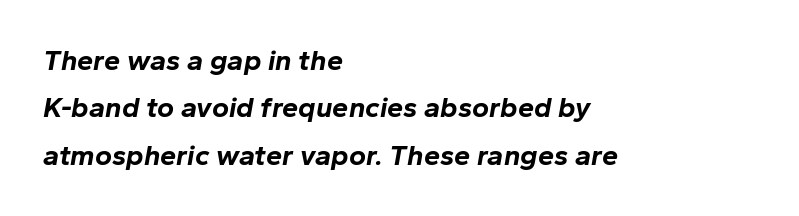
{"italic": "yes", "lean": "right", "slant_degrees": 10, "bold": "yes", "weight": "bold", "width": "normal", "stroke_contrast": "low", "x_height": "medium", "monospaced": "no", "underline": "no", "align": "left", "line_spacing": "normal", "line_spacing_ratio": 1.63, "letter_spacing": "normal", "letter_spacing_em": 0.0, "glyph_px": 29}
